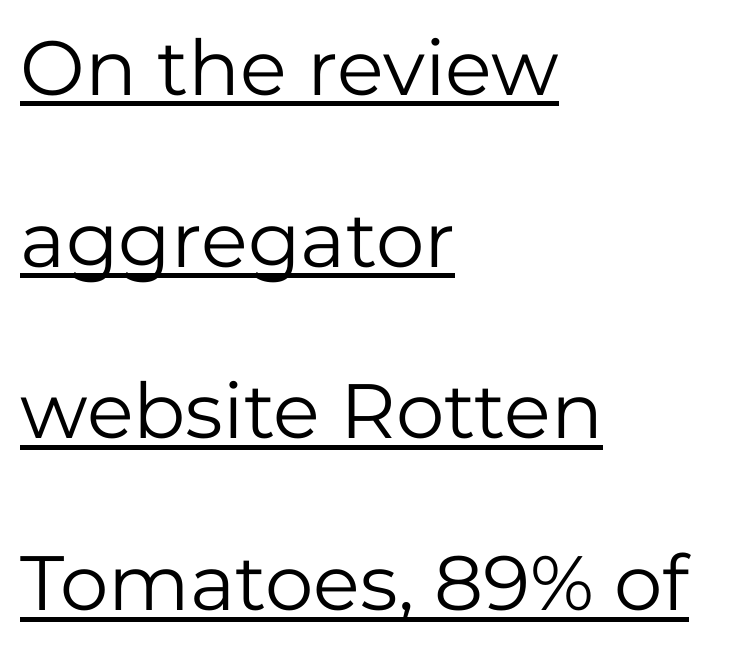
Check the space under the baseline: a stroke is drawn there. This is sans-serif lettering, the kind often seen on screens and signage. Every row of glyphs begins at an identical x-position on the left. Unlike italic type, these characters show no tilt at all. The face used here is proportionally spaced, like ordinary book or web type.
